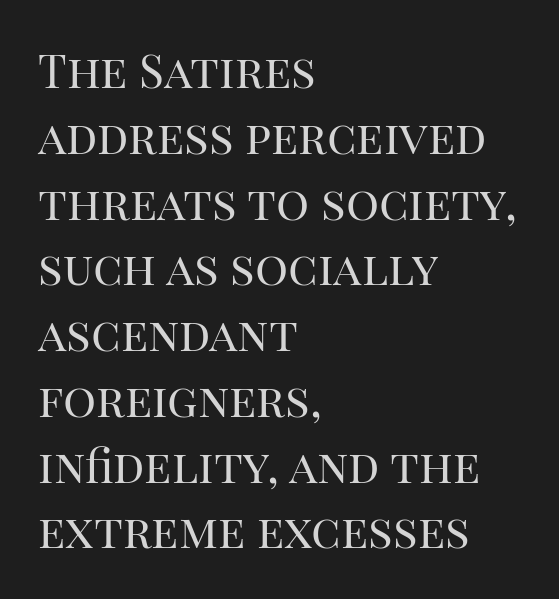
Q: Is the text bold? A: No.
Q: Is the text italic (slanted)? A: No, it is upright.
Q: Is the typeface a serif or a sans-serif typeface? A: Serif.
Q: Is the text underlined? A: No.
Q: How is the paragraph aligned? A: Left-aligned.
Q: Is the spacing between letters normal or unusually wide? A: Normal.
Q: Is the spacing between lines tight, normal or loose? A: Normal.
Q: Width (condensed, normal, or wide)? A: Normal.
Q: Stroke contrast? A: High.
Q: x-height? A: Large.
Q: Monospaced? A: No.
